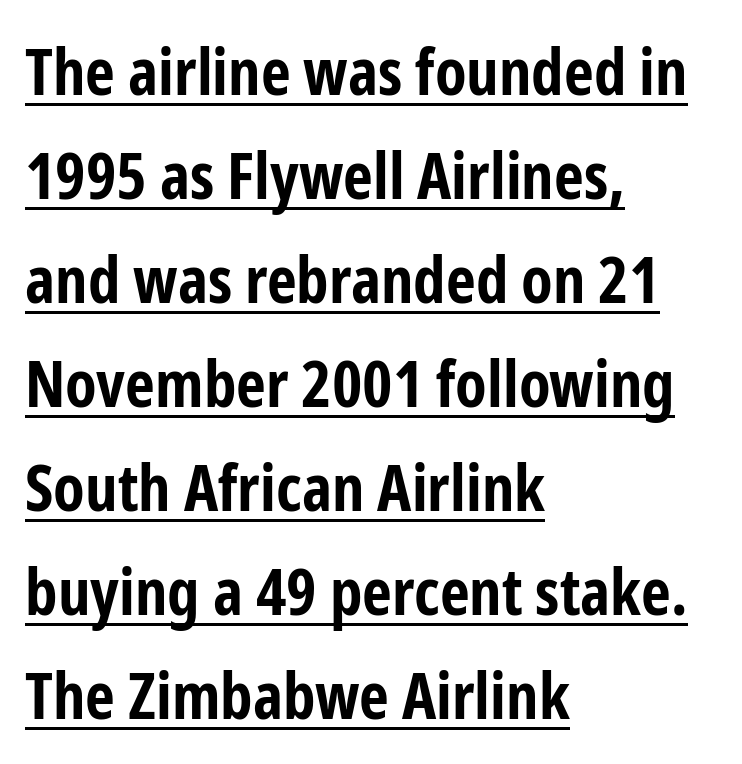
Look at the tracking — it's just the regular setting, nothing added. Horizontal alignment here is leftward, the default for most running prose. Looks like regular typesetting: each glyph gets only the width it needs. Observe the absence of serifs on each vertical stroke in this sample. How would I describe the line gaps? Plain and ordinary. Is there any slant? The stems are plumb.
